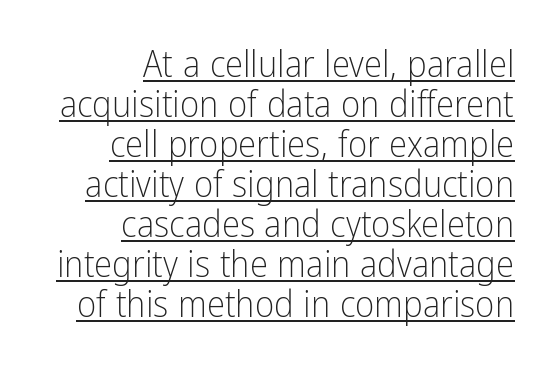
{"serif": "no", "italic": "no", "bold": "no", "weight": "light", "width": "condensed", "stroke_contrast": "low", "x_height": "medium", "monospaced": "no", "underline": "yes", "align": "right", "line_spacing": "tight", "line_spacing_ratio": 1.08, "letter_spacing": "normal", "letter_spacing_em": 0.0, "glyph_px": 37}
